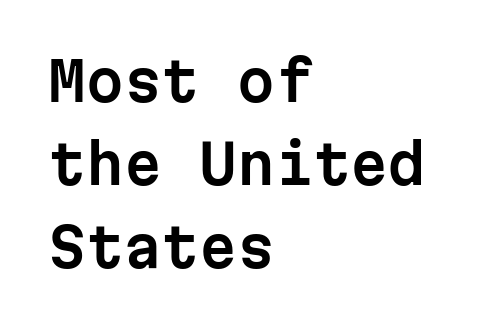
The image shows 54 px sans-serif type, upright, monospaced; set left-aligned, normal line spacing (1.54x), normal letter spacing, not underlined; low stroke contrast and a medium x-height.
